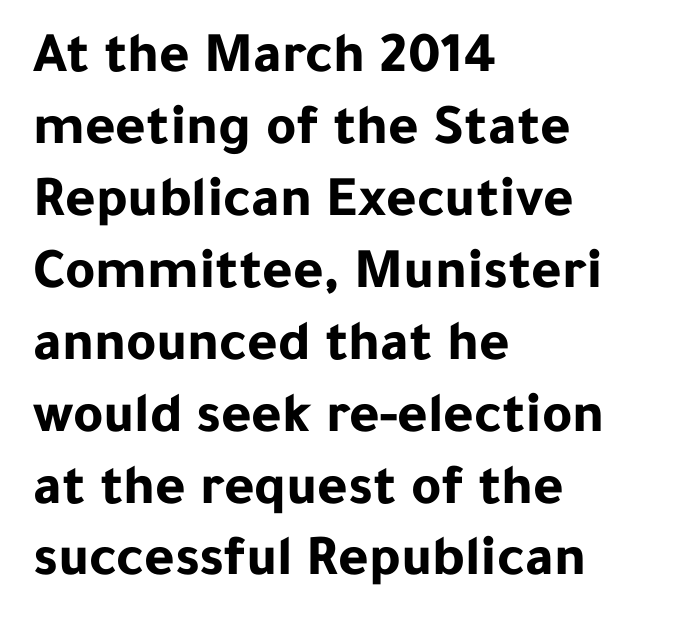
Q: Is the text bold? A: Yes.
Q: Is the text italic (slanted)? A: No, it is upright.
Q: Is the typeface a serif or a sans-serif typeface? A: Sans-serif.
Q: Is the text underlined? A: No.
Q: How is the paragraph aligned? A: Left-aligned.
Q: Is the spacing between letters normal or unusually wide? A: Normal.
Q: Width (condensed, normal, or wide)? A: Normal.
Q: Stroke contrast? A: Low.
Q: x-height? A: Medium.
Q: Monospaced? A: No.
